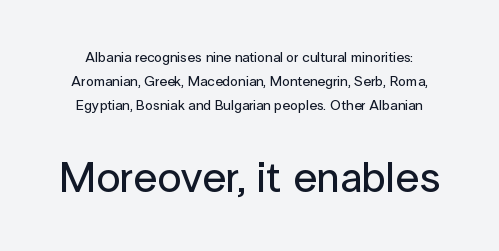
The image shows 43 px sans-serif type, upright; set line spacing 1.72x, normal letter spacing, not underlined; the second (bottom) block is 3.07x larger; low stroke contrast and a medium x-height.
